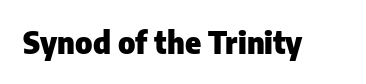
{"serif": "no", "italic": "no", "bold": "yes", "weight": "heavy", "width": "normal", "stroke_contrast": "low", "x_height": "medium", "monospaced": "no", "underline": "no", "letter_spacing": "normal", "letter_spacing_em": 0.0, "glyph_px": 30}
